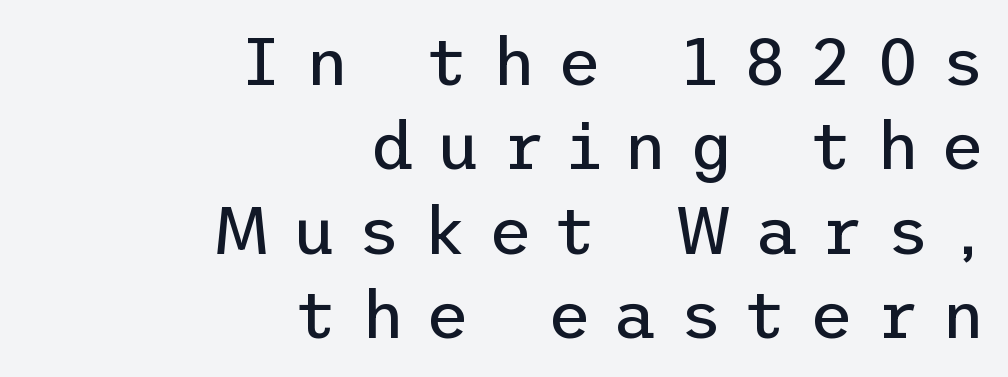
{"serif": "no", "italic": "no", "bold": "no", "weight": "regular", "width": "normal", "stroke_contrast": "low", "x_height": "medium", "underline": "no", "align": "right", "line_spacing": "normal", "line_spacing_ratio": 1.26, "letter_spacing": "wide", "letter_spacing_em": 0.33, "glyph_px": 67}
